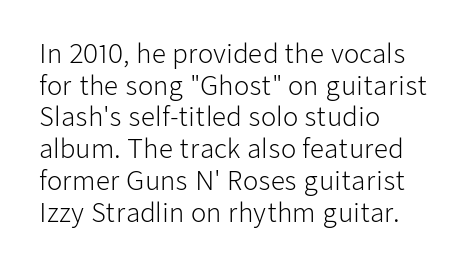
{"italic": "no", "bold": "no", "underline": "no", "align": "left", "line_spacing": "normal", "line_spacing_ratio": 1.27, "letter_spacing": "normal", "letter_spacing_em": 0.0, "glyph_px": 25}
